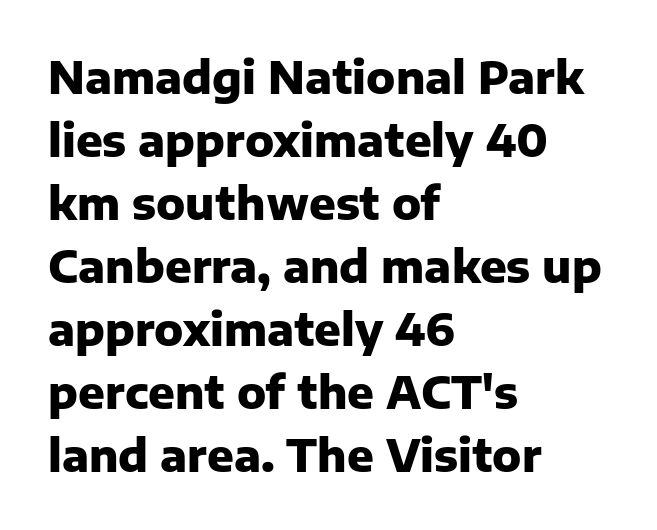
{"serif": "no", "italic": "no", "bold": "yes", "weight": "heavy", "width": "normal", "stroke_contrast": "low", "x_height": "medium", "monospaced": "no", "underline": "no", "align": "left", "line_spacing": "normal", "line_spacing_ratio": 1.43, "letter_spacing": "normal", "letter_spacing_em": 0.0, "glyph_px": 44}
